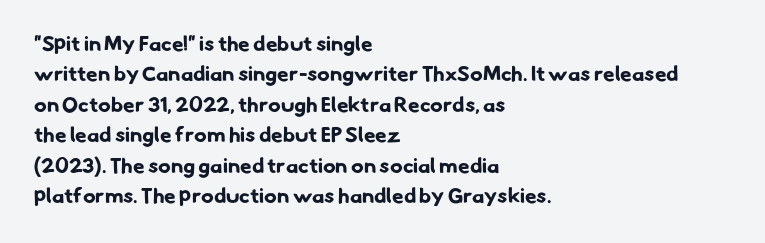
{"bold": "yes", "underline": "no", "align": "left", "line_spacing": "normal", "line_spacing_ratio": 1.45, "letter_spacing": "normal", "letter_spacing_em": 0.0, "glyph_px": 21}
